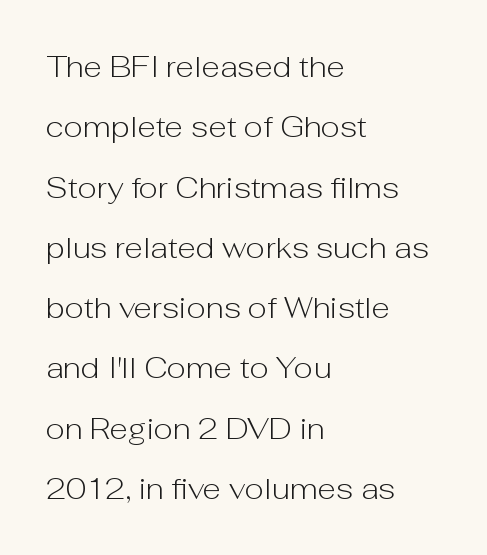
Q: Is the text bold? A: No.
Q: Is the text italic (slanted)? A: No, it is upright.
Q: Is the typeface a serif or a sans-serif typeface? A: Sans-serif.
Q: Is the text underlined? A: No.
Q: How is the paragraph aligned? A: Left-aligned.
Q: Is the spacing between letters normal or unusually wide? A: Normal.
Q: Is the spacing between lines tight, normal or loose? A: Loose.
Q: Width (condensed, normal, or wide)? A: Normal.
Q: Stroke contrast? A: Low.
Q: x-height? A: Medium.
Q: Monospaced? A: No.
